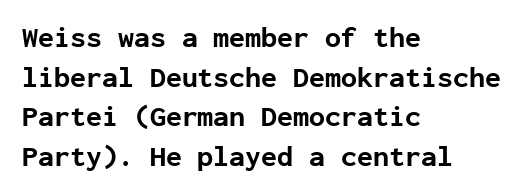
{"serif": "no", "italic": "no", "bold": "yes", "weight": "bold", "width": "normal", "stroke_contrast": "low", "x_height": "medium", "monospaced": "yes", "underline": "no", "align": "left", "line_spacing": "normal", "line_spacing_ratio": 1.37, "letter_spacing": "normal", "letter_spacing_em": 0.0, "glyph_px": 29}
